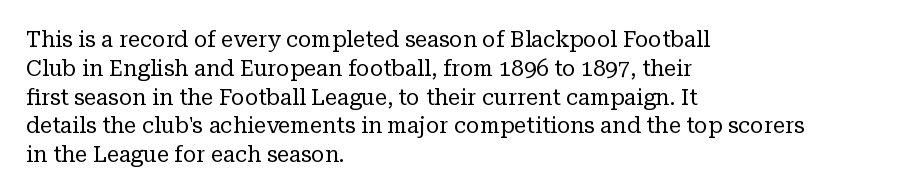
The image shows 22 px text type, upright; set left-aligned, normal line spacing (1.31x), normal letter spacing, not underlined.
